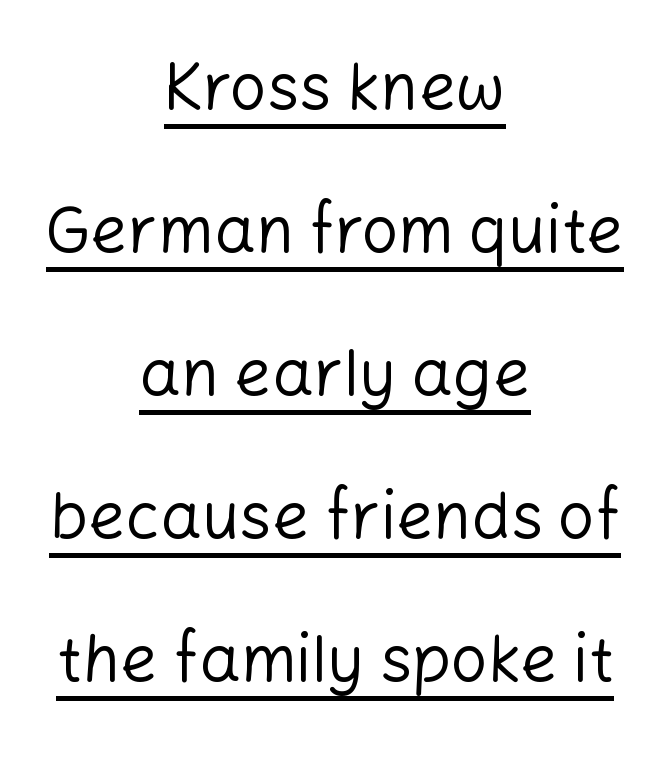
Q: Is the text bold? A: No.
Q: Is the text italic (slanted)? A: No, it is upright.
Q: Is the typeface a serif or a sans-serif typeface? A: Sans-serif.
Q: Is the text underlined? A: Yes.
Q: How is the paragraph aligned? A: Centered.
Q: Is the spacing between letters normal or unusually wide? A: Normal.
Q: Is the spacing between lines tight, normal or loose? A: Loose.
Q: Width (condensed, normal, or wide)? A: Normal.
Q: Stroke contrast? A: Low.
Q: x-height? A: Medium.
Q: Monospaced? A: No.
